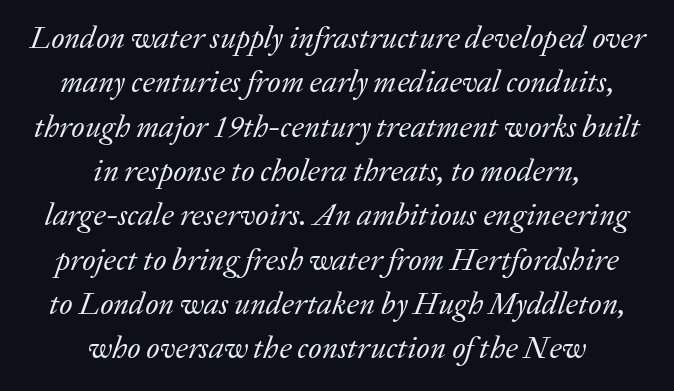
The image shows 31 px regular-weight serif type, italic (leaning right); set centered, normal line spacing (1.43x), normal letter spacing, not underlined; low stroke contrast and a medium x-height.
